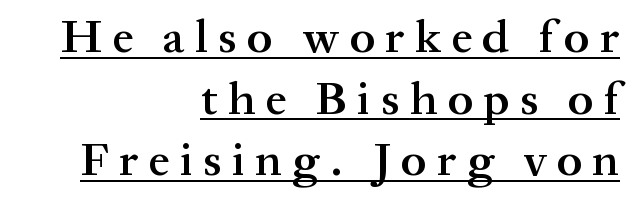
Q: Is the text bold? A: Semi-bold.
Q: Is the text italic (slanted)? A: No, it is upright.
Q: Is the typeface a serif or a sans-serif typeface? A: Serif.
Q: Is the text underlined? A: Yes.
Q: How is the paragraph aligned? A: Right-aligned.
Q: Is the spacing between letters normal or unusually wide? A: Unusually wide.
Q: Is the spacing between lines tight, normal or loose? A: Normal.
Q: Width (condensed, normal, or wide)? A: Normal.
Q: Stroke contrast? A: Medium.
Q: x-height? A: Medium.
Q: Monospaced? A: No.
